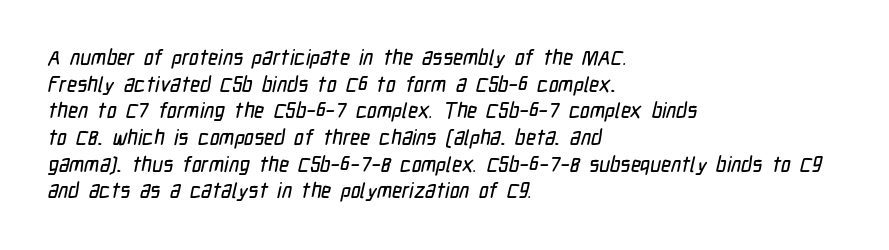
{"underline": "no", "align": "left", "line_spacing": "normal", "line_spacing_ratio": 1.27, "letter_spacing": "normal", "letter_spacing_em": 0.0, "glyph_px": 21}
